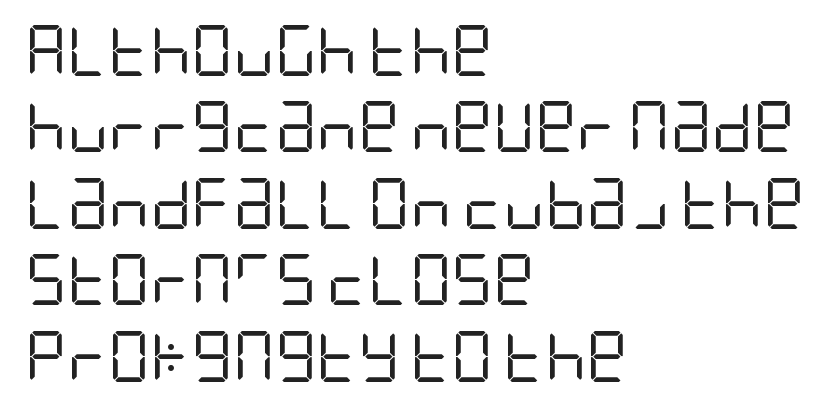
The image shows 51 px regular-weight, condensed sans-serif type, upright; set left-aligned, normal line spacing (1.5x), normal letter spacing, not underlined; low stroke contrast and a large x-height.
